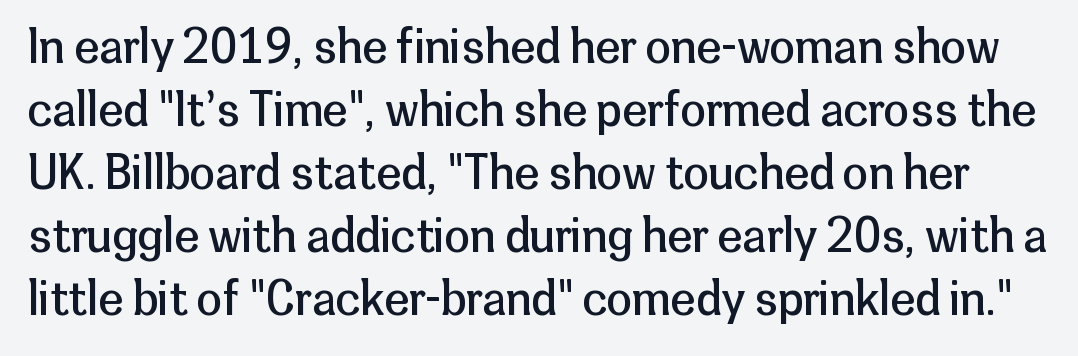
This reads as an unemphasized weight, regular at the heaviest. The letters stand straight up with perfectly vertical stems. Anything drawn beneath the words? Only blank space. This sample keeps an unexceptional amount of space between lines.
